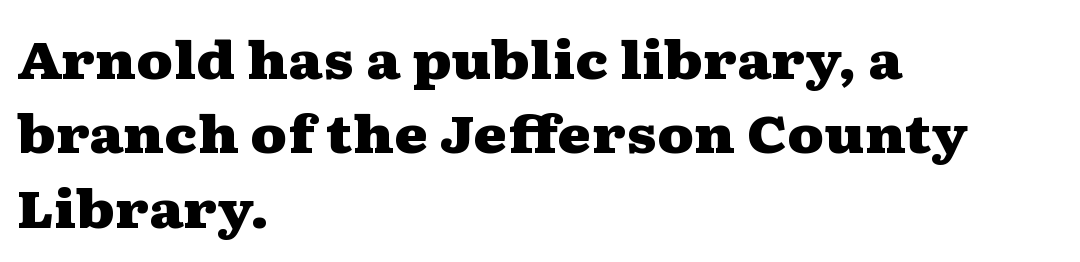
{"serif": "yes", "italic": "no", "bold": "yes", "weight": "heavy", "width": "wide", "stroke_contrast": "medium", "x_height": "medium", "monospaced": "no", "underline": "no", "align": "left", "line_spacing": "normal", "line_spacing_ratio": 1.43, "letter_spacing": "normal", "letter_spacing_em": 0.0, "glyph_px": 52}
